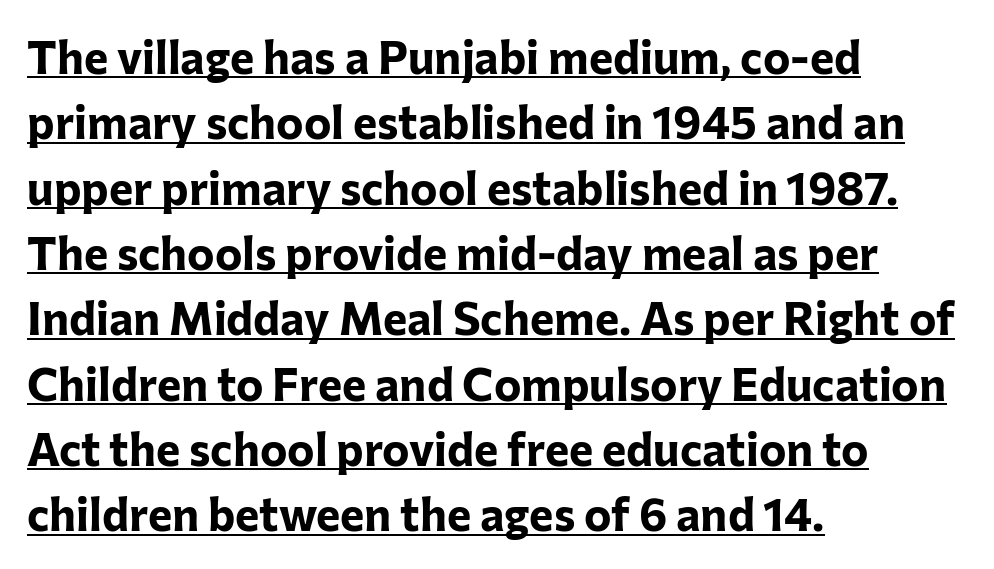
This sample uses plain, unmodified letter spacing. The typography opts for an upright posture over an oblique one. Plenty of ink on the page — the face is bold. The passage shown is typeset with a sans-serif family. Line beginnings align vertically; line endings do not. Here the designer chose a conventional face with non-uniform glyph widths.
